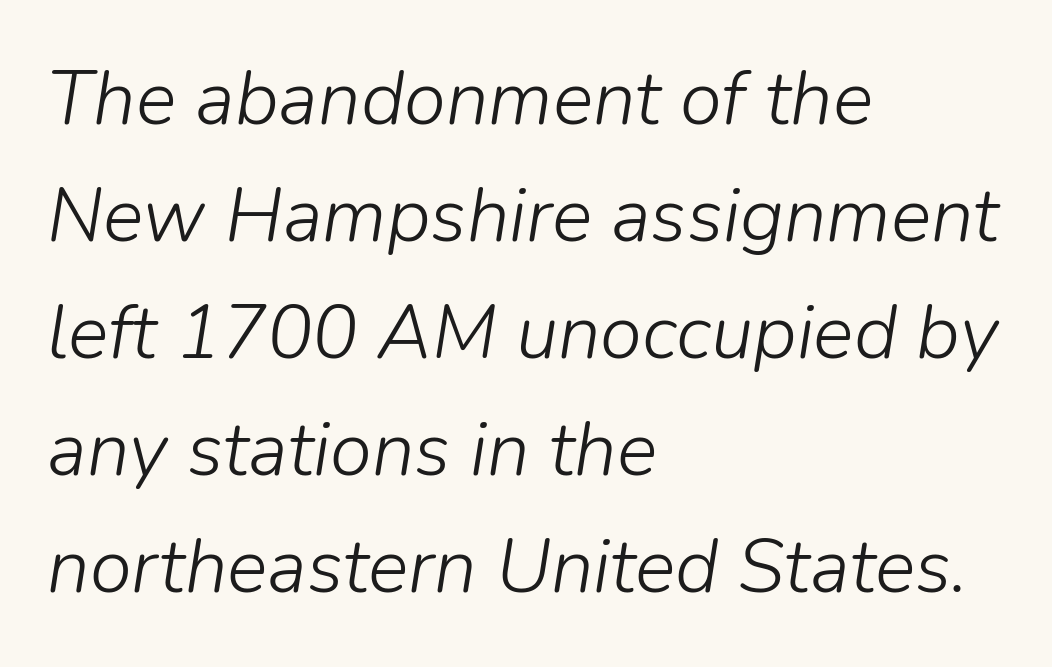
{"italic": "yes", "lean": "right", "slant_degrees": 9, "bold": "no", "weight": "light", "width": "normal", "stroke_contrast": "low", "x_height": "medium", "monospaced": "no", "underline": "no", "align": "left", "line_spacing": "normal", "line_spacing_ratio": 1.54, "letter_spacing": "normal", "letter_spacing_em": 0.0, "glyph_px": 76}
